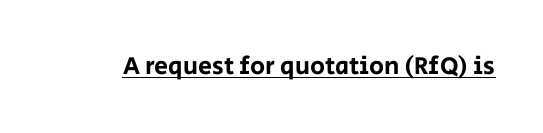
{"italic": "no", "underline": "yes", "letter_spacing": "normal", "letter_spacing_em": 0.0, "glyph_px": 25}
